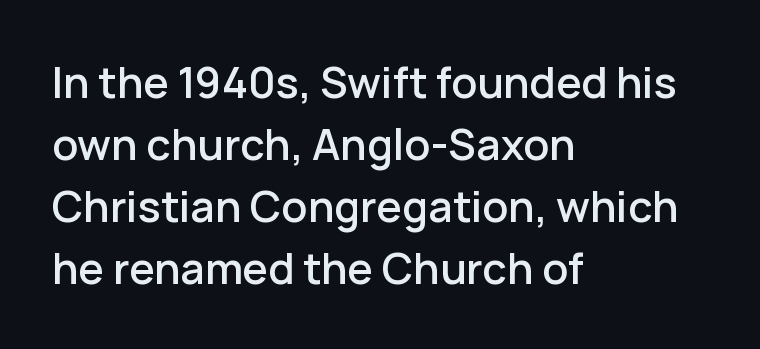
The image shows 43 px sans-serif type, upright; set left-aligned, normal line spacing (1.44x), normal letter spacing, not underlined; low stroke contrast and a medium x-height.
